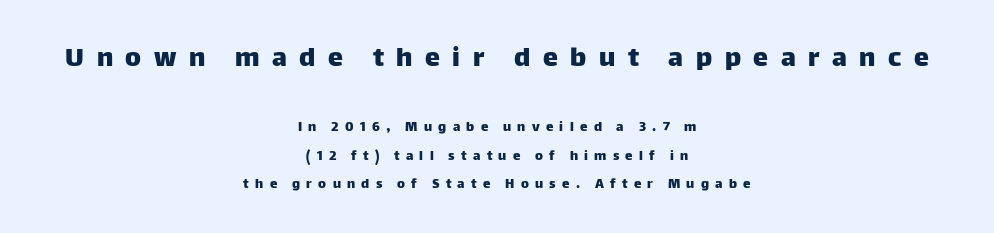
Q: Is the text italic (slanted)? A: No, it is upright.
Q: Is the typeface a serif or a sans-serif typeface? A: Sans-serif.
Q: Is the text underlined? A: No.
Q: How is the paragraph aligned? A: Centered.
Q: Is the spacing between letters normal or unusually wide? A: Unusually wide.
Q: Which block of text is set in a larger size, the first (top) or the second (bottom)? A: The first (top) one.
Q: Width (condensed, normal, or wide)? A: Normal.
Q: Stroke contrast? A: Low.
Q: x-height? A: Large.
Q: Monospaced? A: No.
